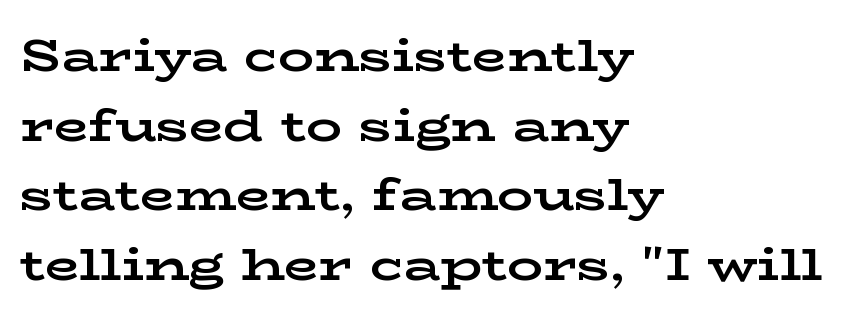
The image shows 45 px bold, wide serif type, upright; set left-aligned, normal line spacing (1.55x), normal letter spacing, not underlined; low stroke contrast and a medium x-height.
